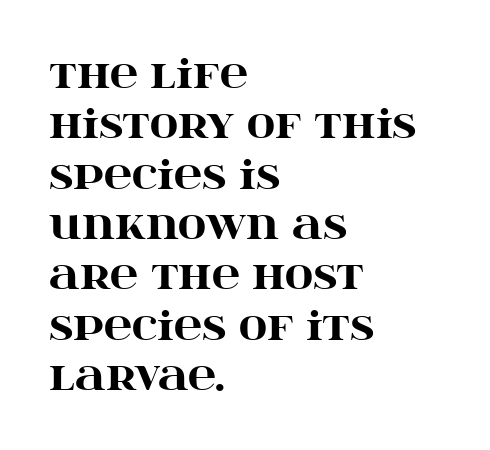
Q: Is the text bold? A: Yes.
Q: Is the text italic (slanted)? A: No, it is upright.
Q: Is the typeface a serif or a sans-serif typeface? A: Serif.
Q: Is the text underlined? A: No.
Q: How is the paragraph aligned? A: Left-aligned.
Q: Is the spacing between letters normal or unusually wide? A: Normal.
Q: Is the spacing between lines tight, normal or loose? A: Normal.
Q: Width (condensed, normal, or wide)? A: Wide.
Q: Stroke contrast? A: High.
Q: x-height? A: Large.
Q: Monospaced? A: No.
